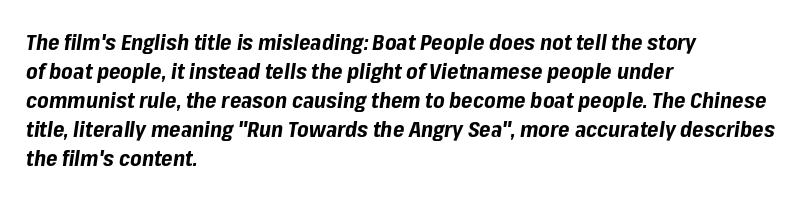
{"italic": "yes", "lean": "right", "slant_degrees": 8, "bold": "yes", "underline": "no", "align": "left", "line_spacing": "normal", "line_spacing_ratio": 1.32, "letter_spacing": "normal", "letter_spacing_em": 0.0, "glyph_px": 22}
